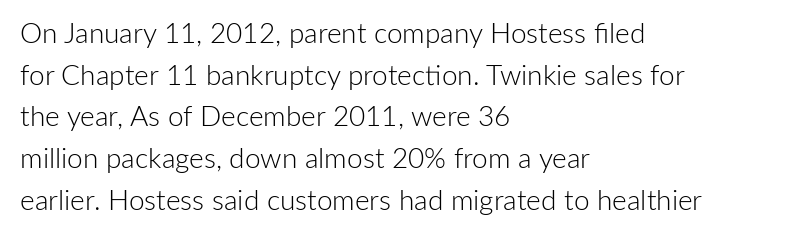
{"serif": "no", "italic": "no", "bold": "no", "weight": "light", "width": "normal", "stroke_contrast": "low", "x_height": "medium", "monospaced": "no", "underline": "no", "align": "left", "line_spacing": "normal", "line_spacing_ratio": 1.49, "letter_spacing": "normal", "letter_spacing_em": 0.0, "glyph_px": 28}
